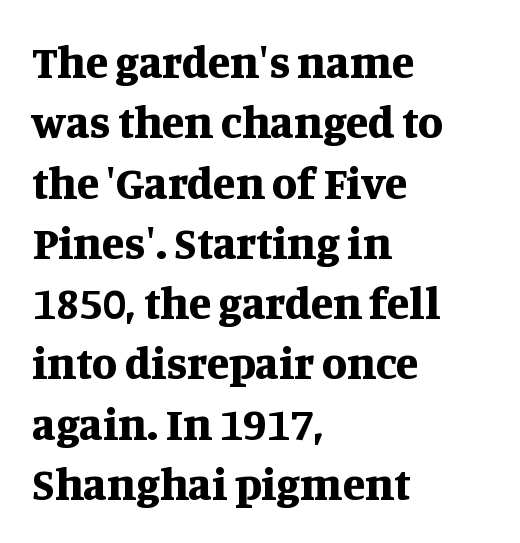
{"serif": "yes", "italic": "no", "bold": "yes", "weight": "bold", "width": "normal", "stroke_contrast": "medium", "x_height": "large", "monospaced": "no", "underline": "no", "align": "left", "line_spacing": "normal", "line_spacing_ratio": 1.31, "letter_spacing": "normal", "letter_spacing_em": 0.0, "glyph_px": 46}
